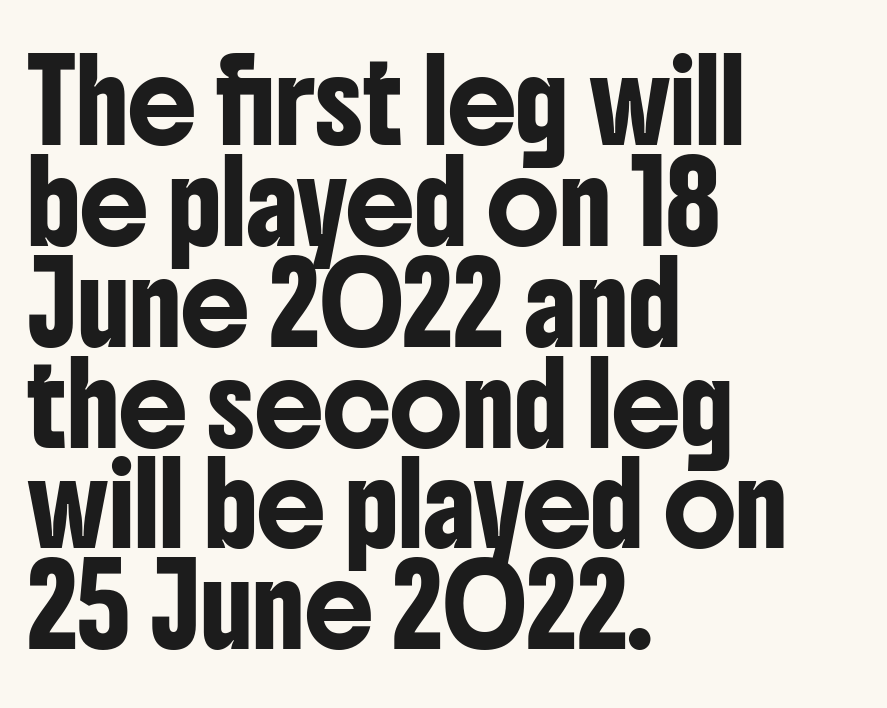
No word sits above an underline. In terms of leading, this rendering sits right in the middle. Posture: straight, roman, zero tilt. The letters advance in unequal steps, a hallmark of proportional type. Is the block centered? No — it sits flush against the left margin. Is the letter spacing exaggerated? No — it looks like the ordinary default.
